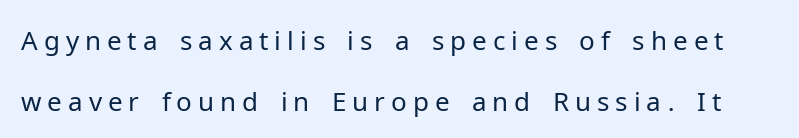
The image shows 26 px text type, upright; set loose line spacing (2.35x), unusually wide letter spacing (+0.23 em), not underlined.
